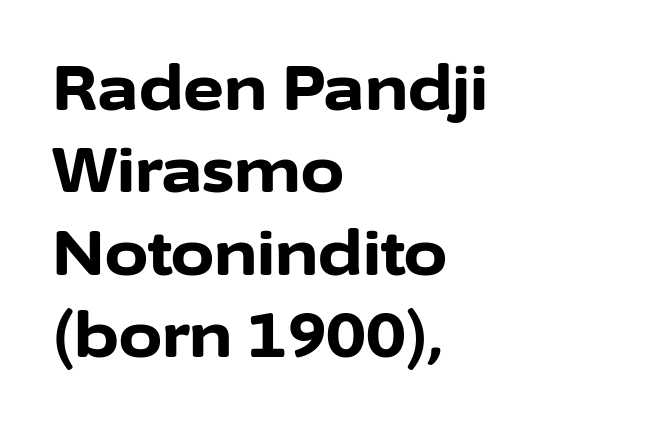
Q: Is the text bold? A: Yes.
Q: Is the text italic (slanted)? A: No, it is upright.
Q: Is the typeface a serif or a sans-serif typeface? A: Sans-serif.
Q: Is the text underlined? A: No.
Q: How is the paragraph aligned? A: Left-aligned.
Q: Is the spacing between letters normal or unusually wide? A: Normal.
Q: Is the spacing between lines tight, normal or loose? A: Normal.
Q: Width (condensed, normal, or wide)? A: Normal.
Q: Stroke contrast? A: Low.
Q: x-height? A: Medium.
Q: Monospaced? A: No.
